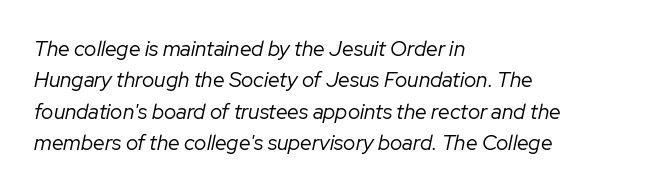
{"italic": "yes", "lean": "right", "slant_degrees": 12, "bold": "no", "underline": "no", "align": "left", "line_spacing": "normal", "line_spacing_ratio": 1.49, "letter_spacing": "normal", "letter_spacing_em": 0.0, "glyph_px": 21}
